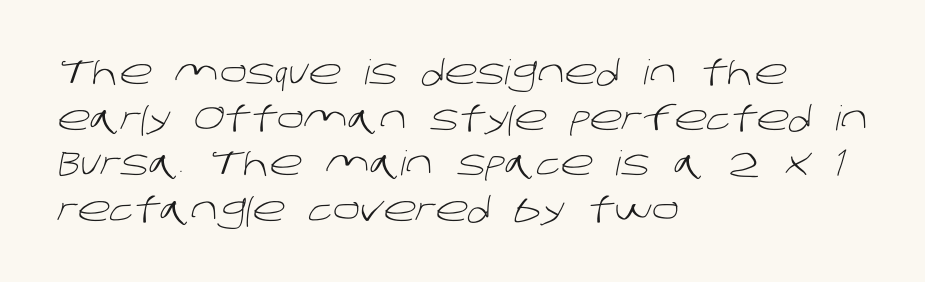
Q: Is the text bold? A: No.
Q: Is the typeface a serif or a sans-serif typeface? A: Sans-serif.
Q: Is the text underlined? A: No.
Q: How is the paragraph aligned? A: Left-aligned.
Q: Is the spacing between letters normal or unusually wide? A: Normal.
Q: Is the spacing between lines tight, normal or loose? A: Normal.
Q: Width (condensed, normal, or wide)? A: Normal.
Q: Stroke contrast? A: Low.
Q: x-height? A: Large.
Q: Monospaced? A: No.
